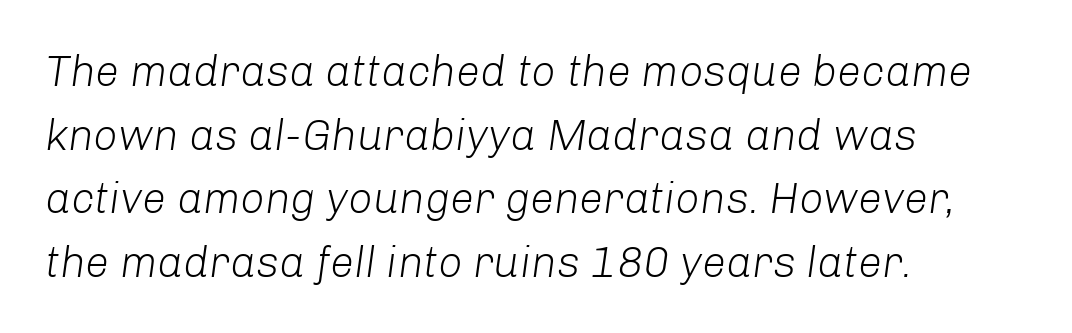
Q: Is the text bold? A: No.
Q: Is the text italic (slanted)? A: Yes, it leans right by about 8 degrees.
Q: Is the text underlined? A: No.
Q: How is the paragraph aligned? A: Left-aligned.
Q: Is the spacing between letters normal or unusually wide? A: Normal.
Q: Is the spacing between lines tight, normal or loose? A: Normal.
Q: Width (condensed, normal, or wide)? A: Normal.
Q: Stroke contrast? A: Low.
Q: x-height? A: Medium.
Q: Monospaced? A: No.
